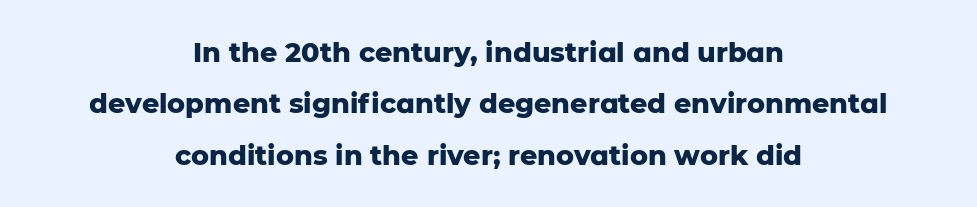
{"italic": "no", "bold": "yes", "underline": "no", "align": "center", "line_spacing": "loose", "line_spacing_ratio": 1.9, "letter_spacing": "normal", "letter_spacing_em": 0.0, "glyph_px": 27}
